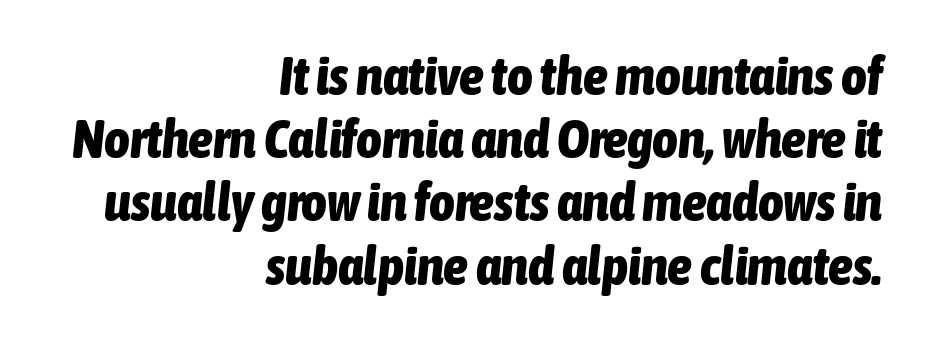
The image shows 55 px bold, condensed type, italic (leaning right); set right-aligned, tight line spacing (1.15x), normal letter spacing, not underlined; low stroke contrast and a medium x-height.
